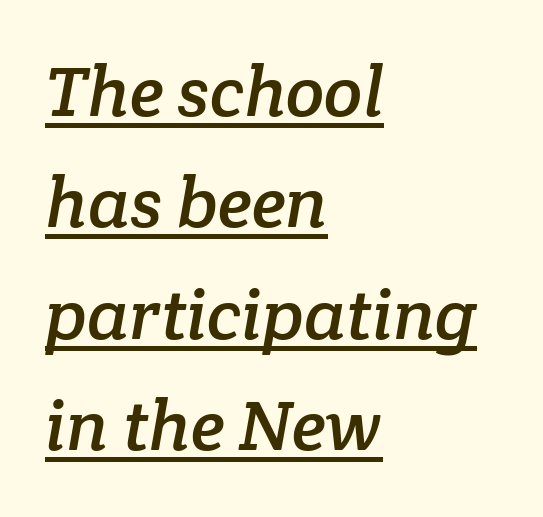
The image shows 71 px serif type; set left-aligned, normal line spacing (1.57x), normal letter spacing, underlined; low stroke contrast and a medium x-height.
